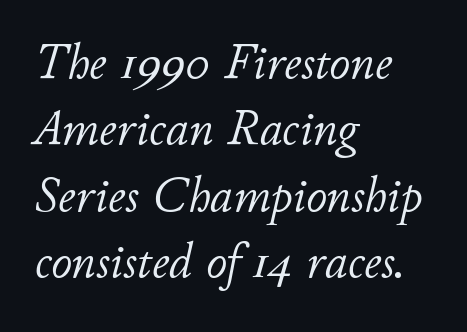
{"italic": "yes", "lean": "right", "slant_degrees": 11, "bold": "no", "weight": "light", "width": "normal", "stroke_contrast": "low", "x_height": "small", "monospaced": "no", "underline": "no", "align": "left", "line_spacing": "normal", "line_spacing_ratio": 1.3, "letter_spacing": "normal", "letter_spacing_em": 0.0, "glyph_px": 51}
